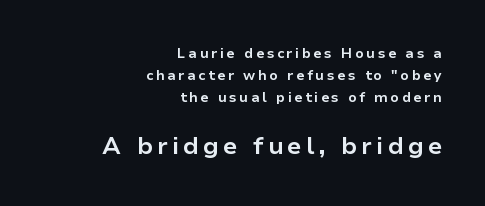
The letters stand straight up with perfectly vertical stems. Horizontal alignment here is rightward, an uncommon choice for prose. Reading down the column, the eye jumps a familiar distance to each next line. Plain, unruled lines of type. The second block has been scaled up relative to the first.
